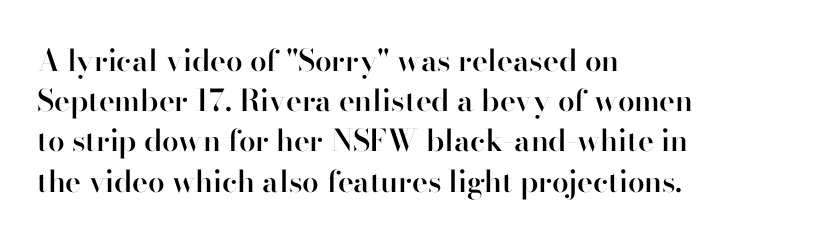
The image shows 30 px semibold sans-serif type, upright; set left-aligned, normal line spacing (1.34x), normal letter spacing, not underlined; high stroke contrast and a small x-height.
